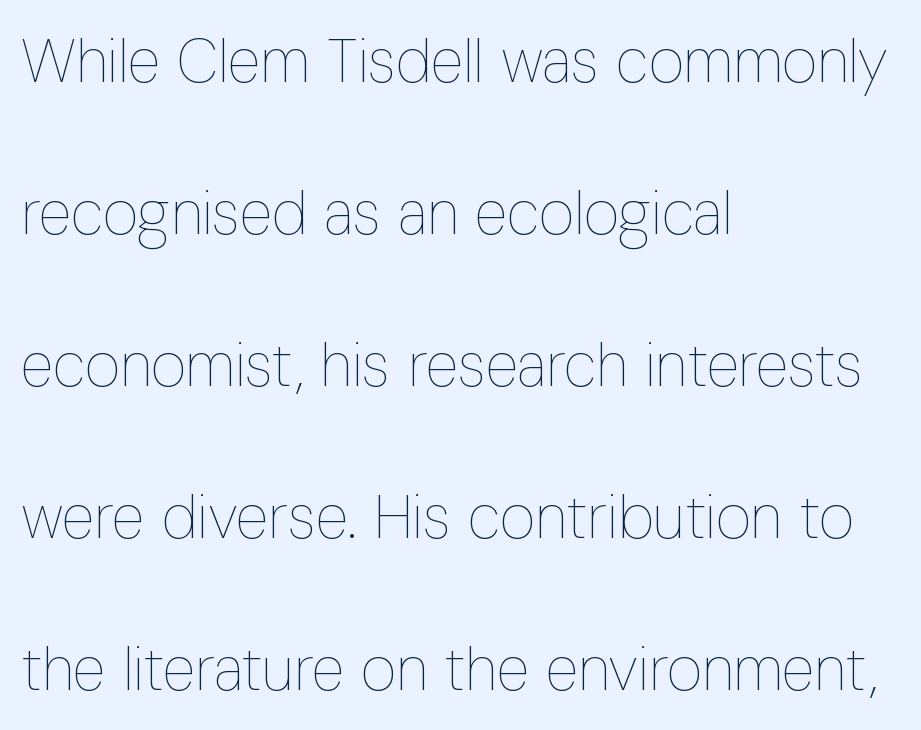
The image shows 61 px thin, condensed type, upright; set left-aligned, loose line spacing (2.49x), normal letter spacing, not underlined; low stroke contrast and a medium x-height.
